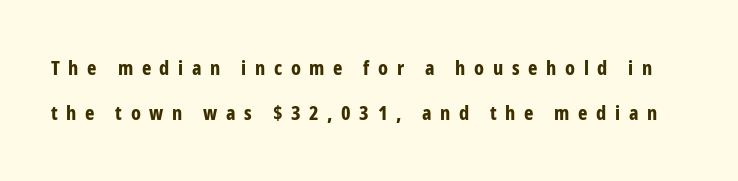
The image shows 20 px bold type, upright; set loose line spacing (2.24x), unusually wide letter spacing (+0.43 em), not underlined.
